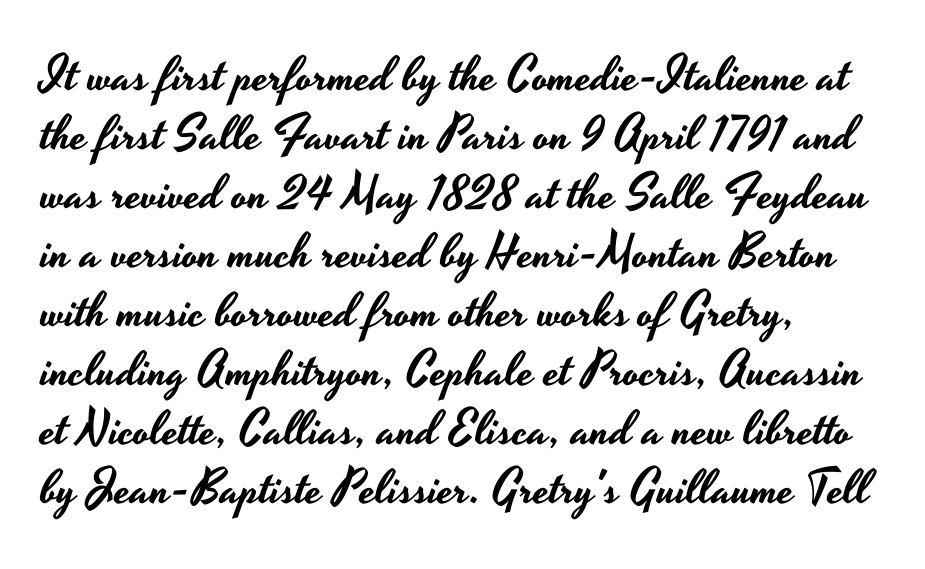
{"serif": "no", "width": "wide", "stroke_contrast": "low", "x_height": "small", "monospaced": "no", "underline": "no", "align": "left", "line_spacing_ratio": 1.23, "letter_spacing": "normal", "letter_spacing_em": 0.0, "glyph_px": 48}
